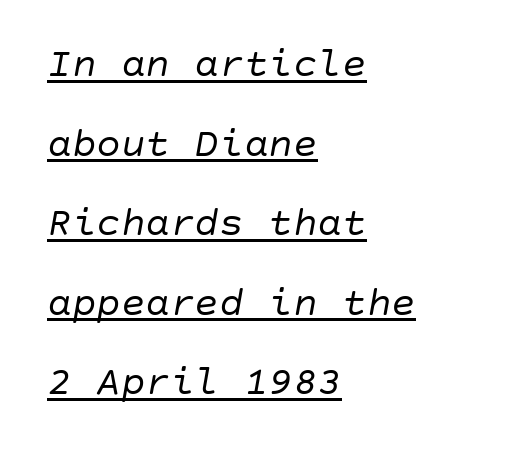
The weight tops out at a normal text grade. This sample uses plain, unmodified letter spacing. This sample carries an underscore along the baseline area. The rendering applies a slant to the glyphs.
